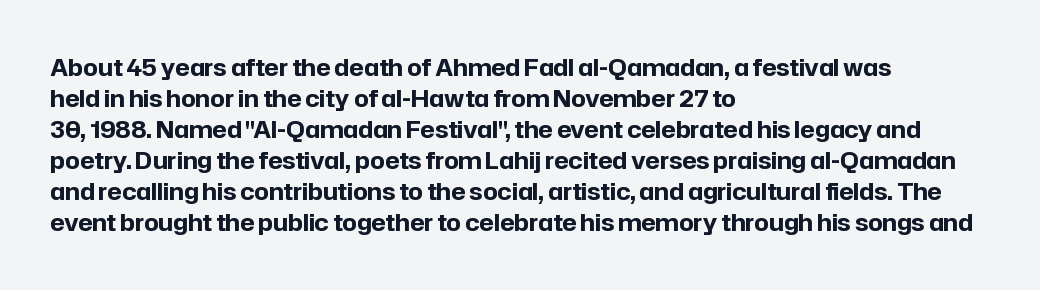
Q: Is the text bold? A: Yes.
Q: Is the text italic (slanted)? A: No, it is upright.
Q: Is the text underlined? A: No.
Q: How is the paragraph aligned? A: Left-aligned.
Q: Is the spacing between letters normal or unusually wide? A: Normal.
Q: Is the spacing between lines tight, normal or loose? A: Normal.
